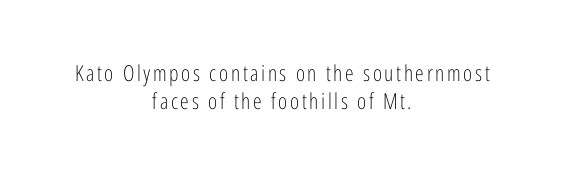
Caption: face not bold, strokes unweighted. Do the letters lean? They stand straight. This rendering uses center alignment, leaving both contours irregular but symmetric. Regular leading. Any mark beneath the type? The region is blank.
